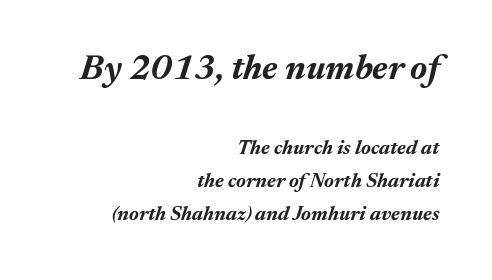
Q: Is the text bold? A: Yes.
Q: Is the text italic (slanted)? A: Yes, it leans right by about 17 degrees.
Q: Is the text underlined? A: No.
Q: How is the paragraph aligned? A: Right-aligned.
Q: Is the spacing between letters normal or unusually wide? A: Normal.
Q: Is the spacing between lines tight, normal or loose? A: Normal.
Q: Which block of text is set in a larger size, the first (top) or the second (bottom)? A: The first (top) one.
Q: Width (condensed, normal, or wide)? A: Normal.
Q: Stroke contrast? A: Medium.
Q: x-height? A: Medium.
Q: Monospaced? A: No.
